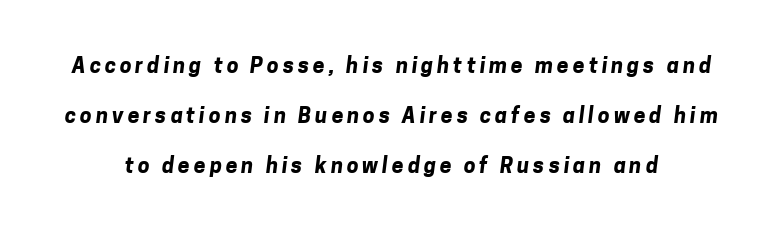
The image shows 21 px bold type; set loose line spacing (2.38x), not underlined.
